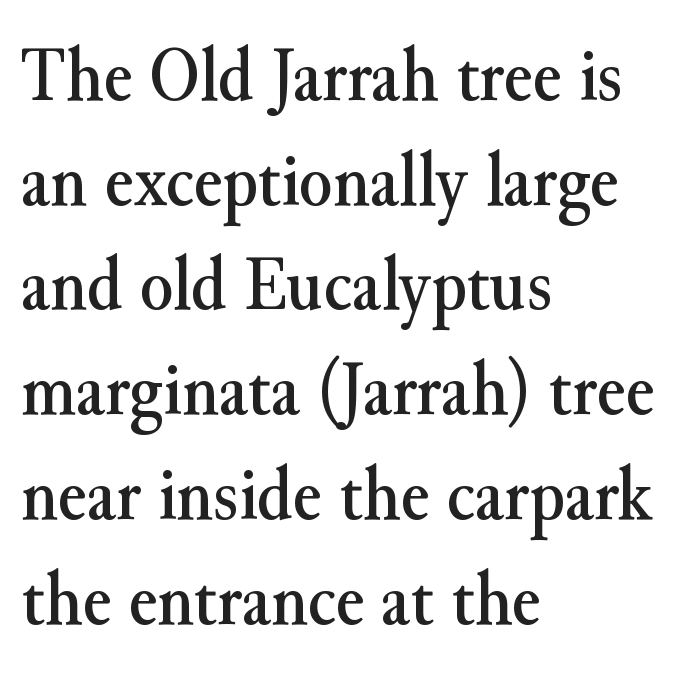
{"serif": "yes", "italic": "no", "width": "normal", "stroke_contrast": "medium", "x_height": "small", "monospaced": "no", "underline": "no", "align": "left", "line_spacing": "normal", "line_spacing_ratio": 1.36, "letter_spacing": "normal", "letter_spacing_em": 0.0, "glyph_px": 77}
